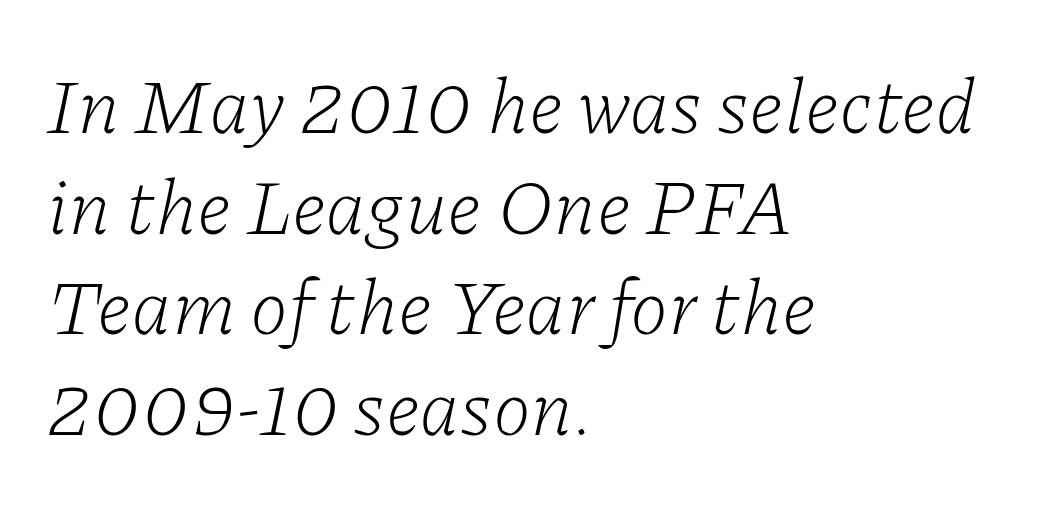
Q: Is the text bold? A: No.
Q: Is the text italic (slanted)? A: Yes, it leans right by about 11 degrees.
Q: Is the typeface a serif or a sans-serif typeface? A: Serif.
Q: Is the text underlined? A: No.
Q: How is the paragraph aligned? A: Left-aligned.
Q: Is the spacing between letters normal or unusually wide? A: Normal.
Q: Is the spacing between lines tight, normal or loose? A: Normal.
Q: Width (condensed, normal, or wide)? A: Normal.
Q: Stroke contrast? A: Low.
Q: x-height? A: Medium.
Q: Monospaced? A: No.
